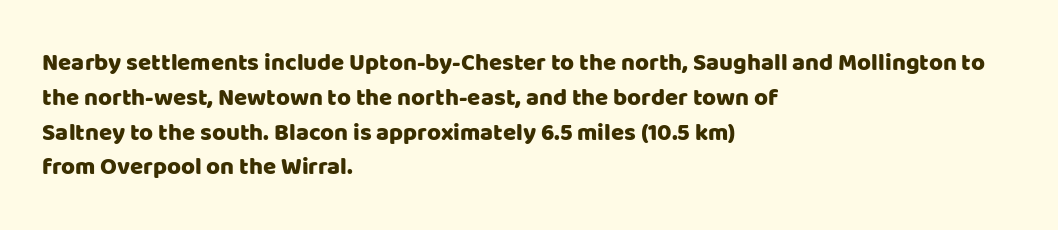
Q: Is the text italic (slanted)? A: No, it is upright.
Q: Is the text underlined? A: No.
Q: How is the paragraph aligned? A: Left-aligned.
Q: Is the spacing between letters normal or unusually wide? A: Normal.
Q: Is the spacing between lines tight, normal or loose? A: Normal.
